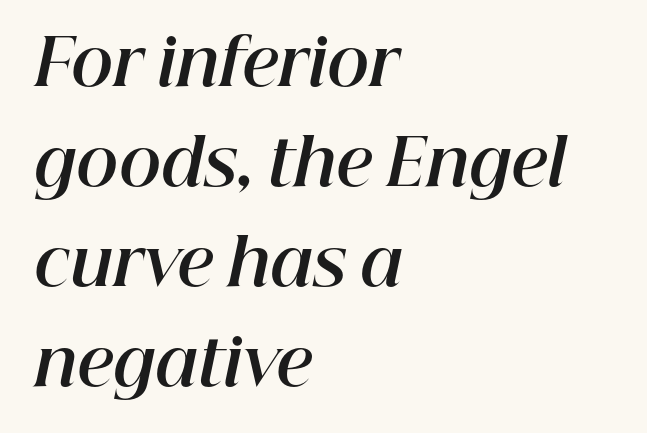
Descenders hang freely into open space. Chunky letters — that's bold for sure. Proportional: the letters do not fall into vertical columns. This rendering uses left alignment, leaving the right contour irregular. Students, note that the glyphs here touch the page at normal intervals.
